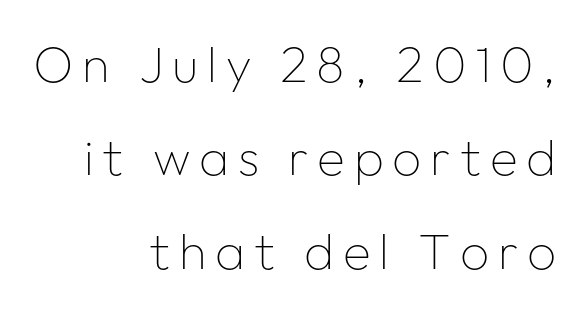
Q: Is the text bold? A: No.
Q: Is the text italic (slanted)? A: No, it is upright.
Q: Is the typeface a serif or a sans-serif typeface? A: Sans-serif.
Q: Is the text underlined? A: No.
Q: How is the paragraph aligned? A: Right-aligned.
Q: Width (condensed, normal, or wide)? A: Normal.
Q: Stroke contrast? A: Low.
Q: x-height? A: Medium.
Q: Monospaced? A: No.
